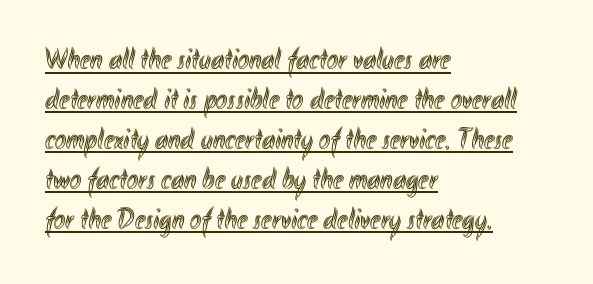
{"width": "condensed", "x_height": "small", "monospaced": "no", "underline": "yes", "align": "left", "line_spacing": "normal", "line_spacing_ratio": 1.33, "letter_spacing": "normal", "letter_spacing_em": 0.0, "glyph_px": 30}
